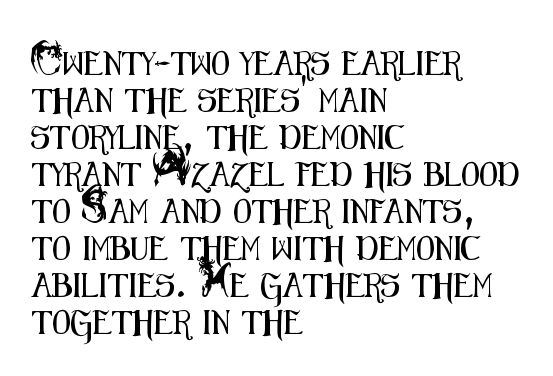
{"italic": "no", "underline": "no", "align": "left", "line_spacing": "normal", "line_spacing_ratio": 1.54, "letter_spacing": "normal", "letter_spacing_em": 0.0, "glyph_px": 24}
